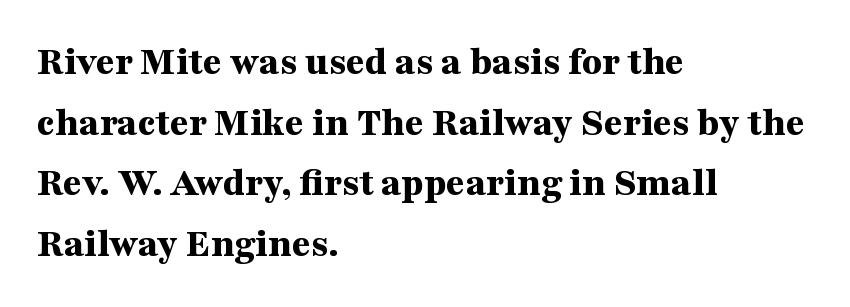
A student would call this left alignment; a typographer would say flush left, rag right. The gap between lines stays unmarked. You could call the tracking neutral — neither tight nor loose. The lines sit at an ordinary, default distance from one another. Looks like regular typesetting: each glyph gets only the width it needs.
